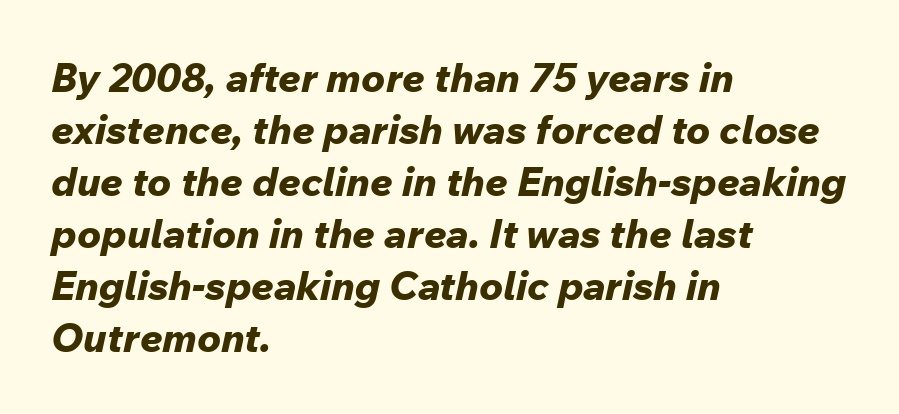
Q: Is the text bold? A: Yes.
Q: Is the text italic (slanted)? A: Yes, it leans right by about 12 degrees.
Q: Is the text underlined? A: No.
Q: How is the paragraph aligned? A: Left-aligned.
Q: Is the spacing between letters normal or unusually wide? A: Normal.
Q: Is the spacing between lines tight, normal or loose? A: Normal.
Q: Width (condensed, normal, or wide)? A: Normal.
Q: Stroke contrast? A: Low.
Q: x-height? A: Medium.
Q: Monospaced? A: No.
